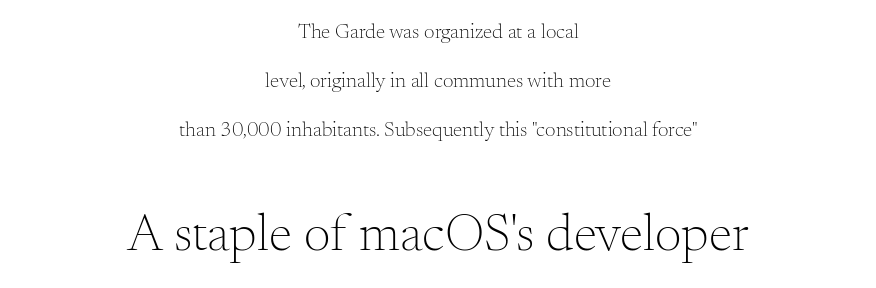
A typesetter would call this proportional, since set widths differ per character. Where is the straight margin? There isn't one; the lines are centered. Posture: straight, roman, zero tilt. The rendering uses a large line-height, opening up the rows. The rendering enlarges the type as you move from the upper chunk to the lower.
